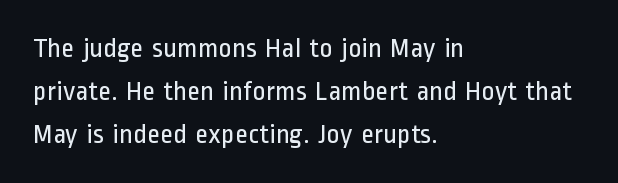
Q: Is the text bold? A: No.
Q: Is the text italic (slanted)? A: No, it is upright.
Q: Is the typeface a serif or a sans-serif typeface? A: Sans-serif.
Q: Is the text underlined? A: No.
Q: How is the paragraph aligned? A: Left-aligned.
Q: Is the spacing between letters normal or unusually wide? A: Normal.
Q: Is the spacing between lines tight, normal or loose? A: Normal.
Q: Width (condensed, normal, or wide)? A: Condensed.
Q: Stroke contrast? A: Low.
Q: x-height? A: Medium.
Q: Monospaced? A: No.
